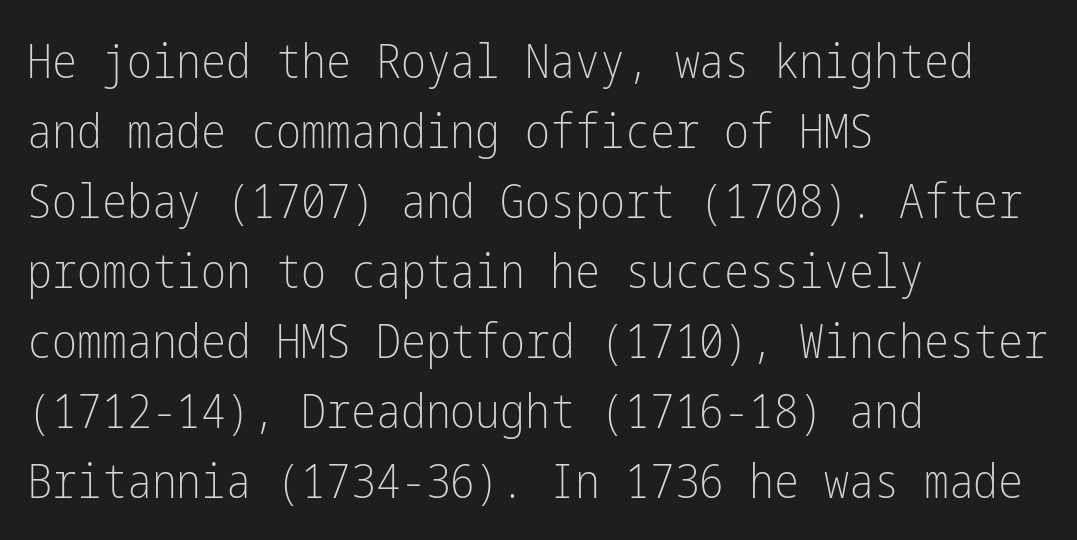
The image shows 47 px light, condensed sans-serif type, upright; set left-aligned, normal line spacing (1.49x), normal letter spacing, not underlined; low stroke contrast and a medium x-height.
